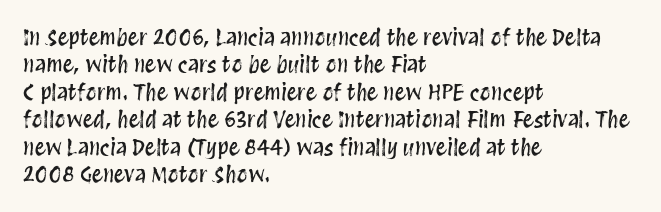
Letter spacing: default. Words float on clear page, feet unadorned. Every stem runs plumb, perpendicular to the baseline. Is there much room between lines? A standard amount, neither cramped nor airy. Reading down the block, your eye returns to a fixed left position each line.
